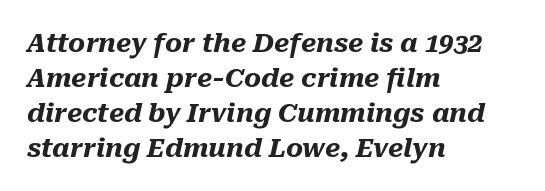
Q: Is the text bold? A: Yes.
Q: Is the text italic (slanted)? A: Yes, it leans right by about 10 degrees.
Q: Is the text underlined? A: No.
Q: How is the paragraph aligned? A: Left-aligned.
Q: Is the spacing between letters normal or unusually wide? A: Normal.
Q: Is the spacing between lines tight, normal or loose? A: Normal.
